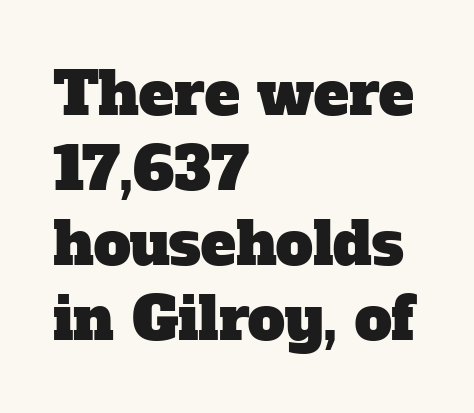
The image shows 59 px serif type; set left-aligned, normal line spacing (1.27x), normal letter spacing, not underlined; low stroke contrast and a medium x-height.
